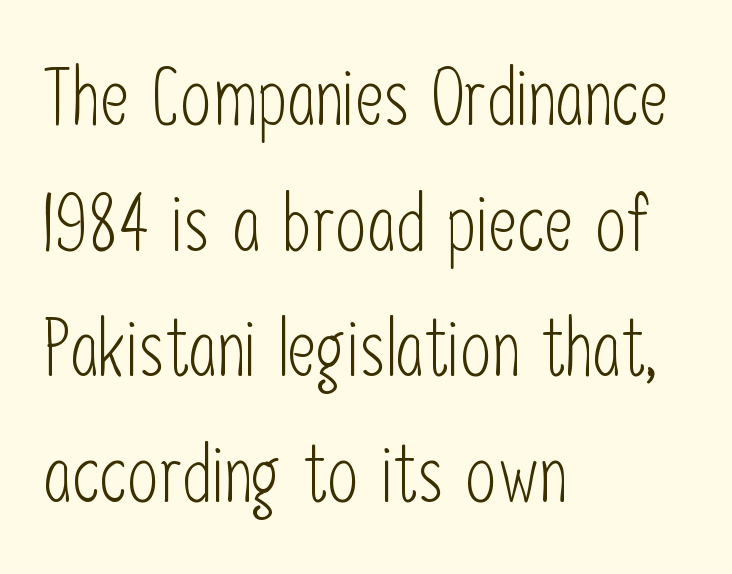
Q: Is the text bold? A: No.
Q: Is the text italic (slanted)? A: No, it is upright.
Q: Is the typeface a serif or a sans-serif typeface? A: Sans-serif.
Q: Is the text underlined? A: No.
Q: How is the paragraph aligned? A: Left-aligned.
Q: Is the spacing between letters normal or unusually wide? A: Normal.
Q: Is the spacing between lines tight, normal or loose? A: Normal.
Q: Width (condensed, normal, or wide)? A: Condensed.
Q: Stroke contrast? A: Low.
Q: x-height? A: Medium.
Q: Monospaced? A: No.
